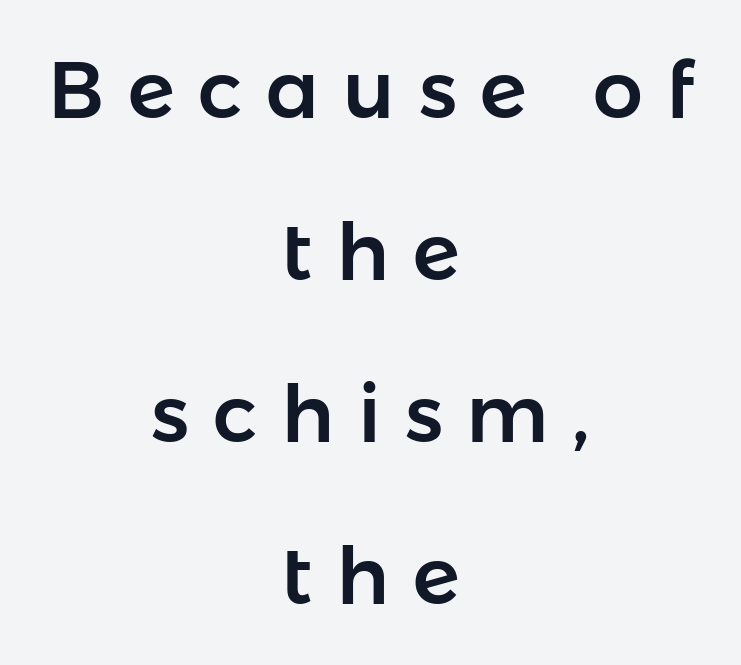
The image shows 79 px sans-serif type, upright; set centered, loose line spacing (2.05x), unusually wide letter spacing (+0.3 em), not underlined; low stroke contrast and a medium x-height.
